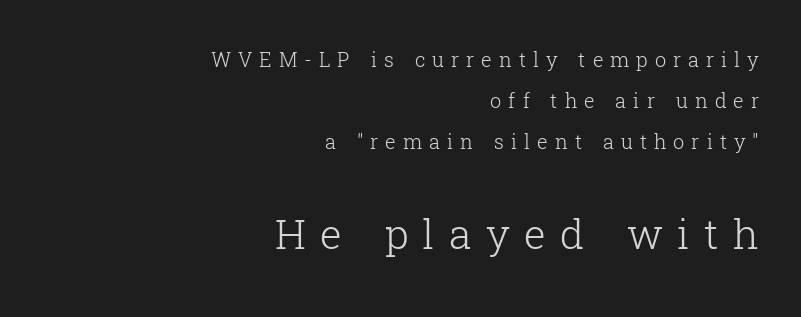
The image shows 41 px light serif type, upright; set right-aligned, loose line spacing (2.06x), unusually wide letter spacing (+0.35 em), not underlined; the second (bottom) block is 2.05x larger; low stroke contrast and a medium x-height.
